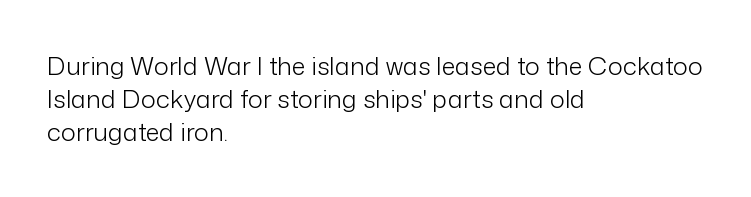
The image shows 25 px text type, upright; set left-aligned, normal line spacing (1.33x), normal letter spacing, not underlined.
